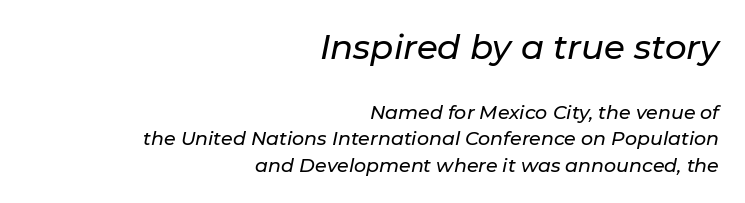
The passage shown begins with its larger block and ends with its smaller one. The paragraph has a hard right edge and a soft left edge. Whoever set this chose a conventional vertical rhythm. Every character sits at an angle, as italics do. Is the letter spacing exaggerated? No — it looks like the ordinary default. The letters advance in unequal steps, a hallmark of proportional type.
